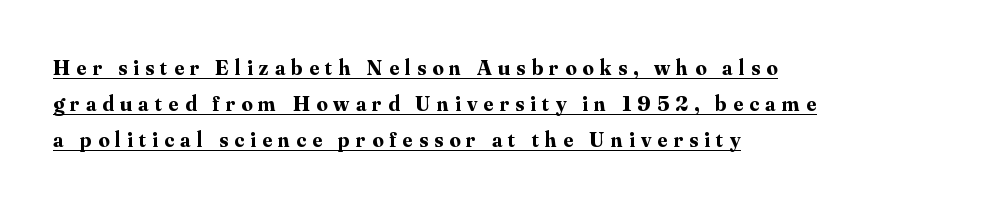
Notice how a bar underscores the lettering throughout. This sample is left-justified, so line endings fall wherever the words run out. Each glyph is drawn with heavy, bold strokes. Rows of type keep a routine distance in the vertical direction. Caption: expanded tracking, letters set apart. Designer's note — italics off, roman on.
